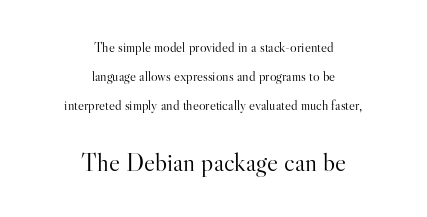
Q: Is the text bold? A: No.
Q: Is the text italic (slanted)? A: No, it is upright.
Q: Is the text underlined? A: No.
Q: How is the paragraph aligned? A: Centered.
Q: Is the spacing between letters normal or unusually wide? A: Normal.
Q: Is the spacing between lines tight, normal or loose? A: Loose.
Q: Which block of text is set in a larger size, the first (top) or the second (bottom)? A: The second (bottom) one.
